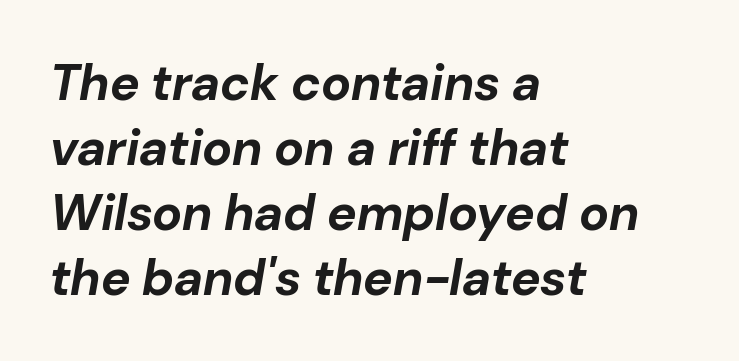
Bare-footed words on every line. The rag falls on the right side of this text block. Short note: letters normally spaced. The text carries the slant typical of an italic or oblique font.
